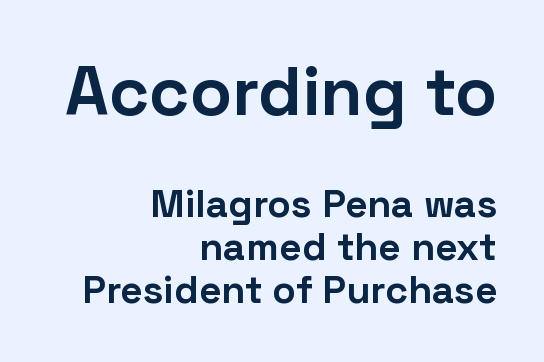
In terms of letterspacing, this is plain default setting. Closely set lines give the paragraph a compact silhouette. Line endings align vertically; line beginnings do not. Quick note: not italic, upright. Check where the strokes stop: nothing finishes them off — pure sans. Is this a fixed-width face? No — the glyphs have proportional, varying widths.
